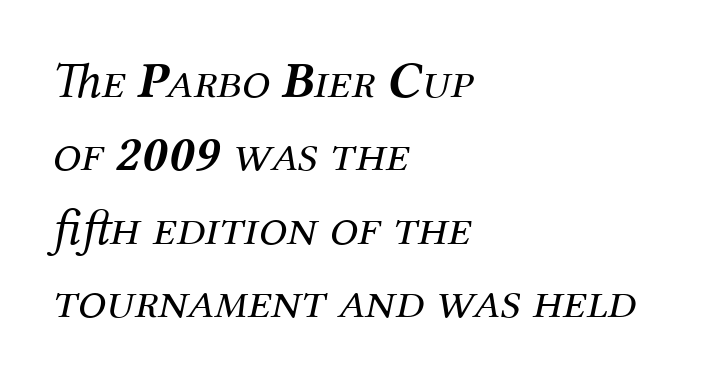
{"serif": "yes", "italic": "yes", "lean": "right", "slant_degrees": 12, "bold": "no", "weight": "regular", "width": "normal", "stroke_contrast": "medium", "x_height": "medium", "monospaced": "no", "underline": "no", "align": "left", "line_spacing": "normal", "line_spacing_ratio": 1.44, "letter_spacing": "normal", "letter_spacing_em": 0.0, "glyph_px": 51}
